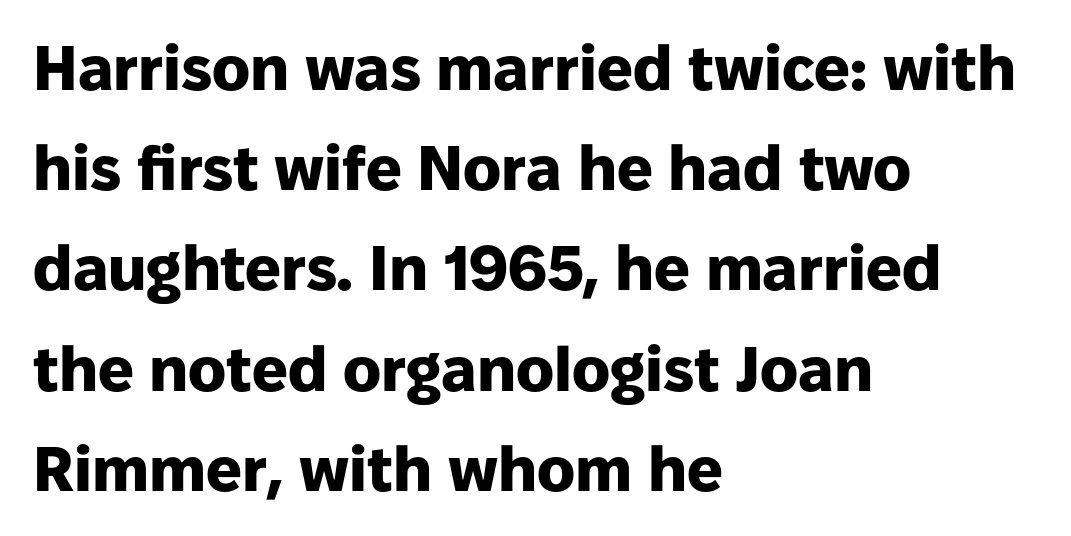
The image shows 63 px heavy sans-serif type, upright; set left-aligned, normal line spacing (1.59x), normal letter spacing, not underlined; low stroke contrast and a medium x-height.
